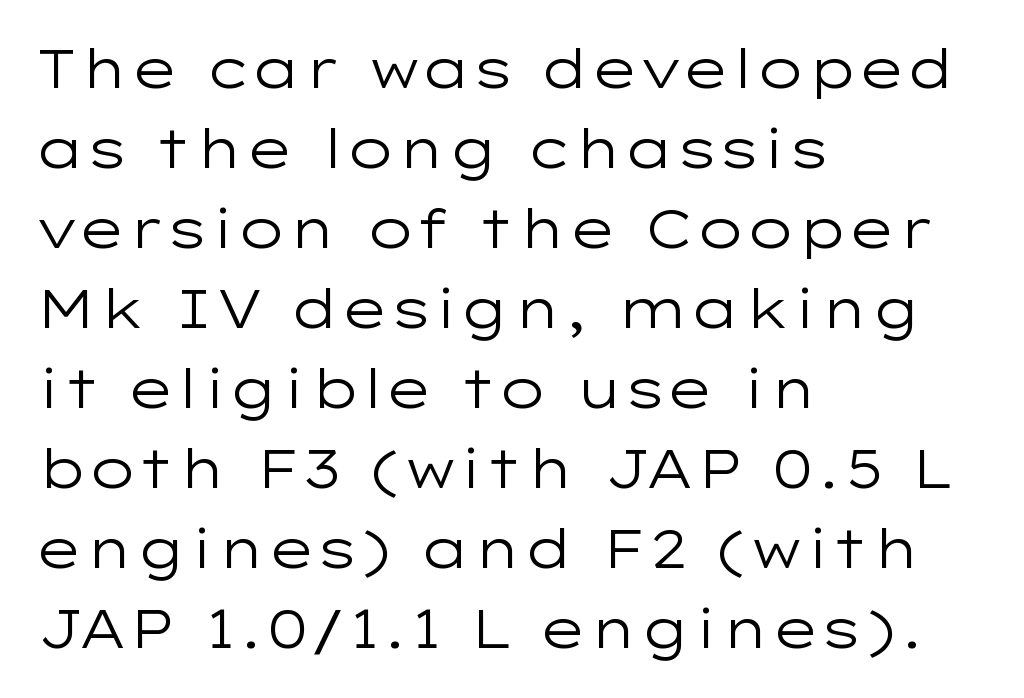
The image shows 53 px regular-weight, wide sans-serif type, upright; set left-aligned, normal line spacing (1.51x), normal letter spacing, not underlined; low stroke contrast and a medium x-height.
